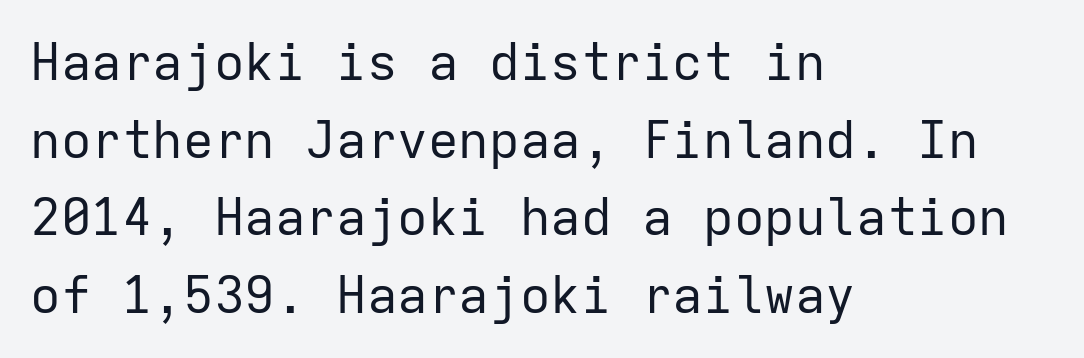
{"serif": "no", "italic": "no", "bold": "no", "weight": "regular", "width": "normal", "stroke_contrast": "low", "x_height": "medium", "monospaced": "yes", "underline": "no", "align": "left", "line_spacing": "normal", "line_spacing_ratio": 1.52, "letter_spacing": "normal", "letter_spacing_em": 0.0, "glyph_px": 51}
